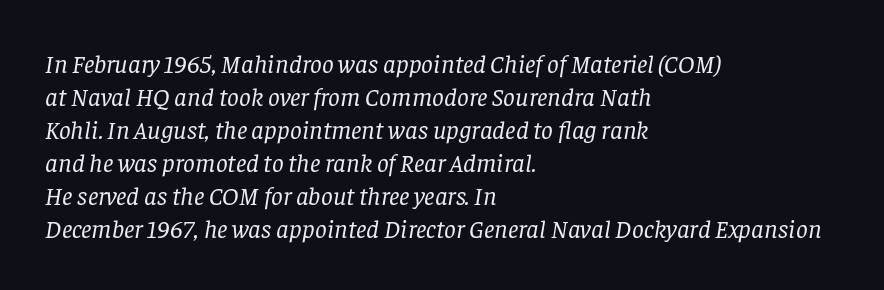
This sample is left-justified, so line endings fall wherever the words run out. Here the glyphs are tracked normally, forming tight word shapes. Nothing heavy about these letters — not bold at all. The space between consecutive lines is moderate. The gap between lines stays unmarked. The font's italic variant was chosen for this text.
